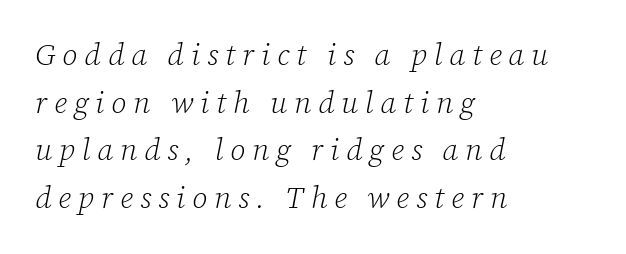
The image shows 30 px light serif type, italic (leaning right); set left-aligned, normal line spacing (1.59x), unusually wide letter spacing (+0.23 em), not underlined; low stroke contrast and a medium x-height.
